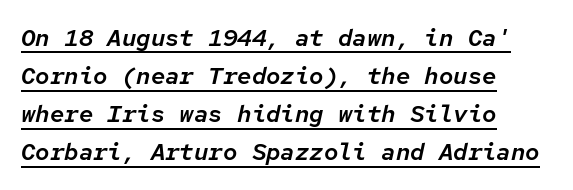
Q: Is the text italic (slanted)? A: Yes, it leans right by about 12 degrees.
Q: Is the text underlined? A: Yes.
Q: How is the paragraph aligned? A: Left-aligned.
Q: Is the spacing between letters normal or unusually wide? A: Normal.
Q: Is the spacing between lines tight, normal or loose? A: Normal.
